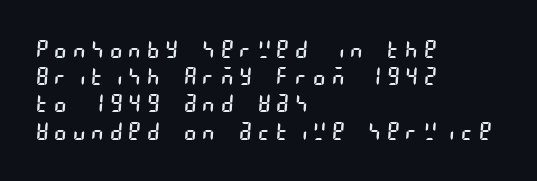
The image shows 25 px text type; set left-aligned, tight line spacing (1.09x), unusually wide letter spacing (+0.27 em), not underlined.
